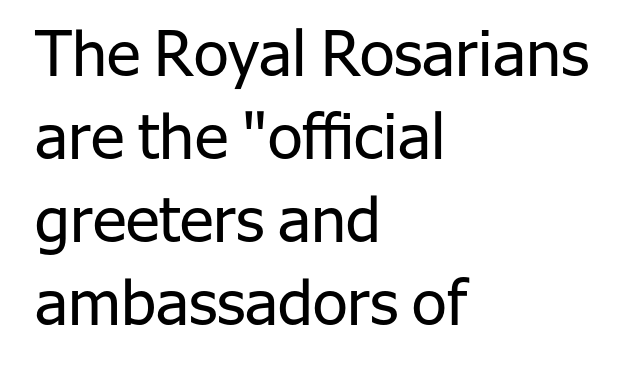
{"serif": "no", "italic": "no", "bold": "no", "weight": "regular", "width": "normal", "stroke_contrast": "low", "x_height": "medium", "monospaced": "no", "underline": "no", "align": "left", "line_spacing": "normal", "line_spacing_ratio": 1.32, "letter_spacing": "normal", "letter_spacing_em": 0.0, "glyph_px": 63}
